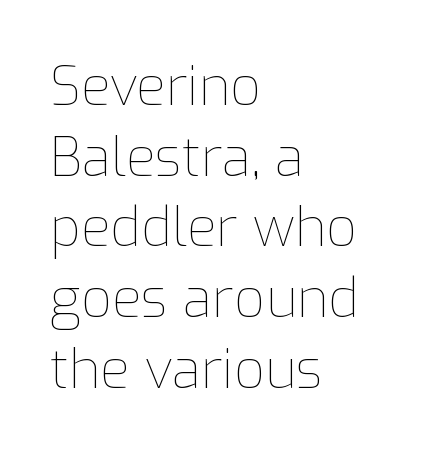
Honestly, there is no underline to notice here at all. On a weight scale, this lands at 450 or below. Compared with a centered layout, this one pins lines to the left instead. Quick note: not italic, upright. These lines are rendered in a variable-pitch font. Summary of vertical rhythm: regular, with standard interline spacing.
